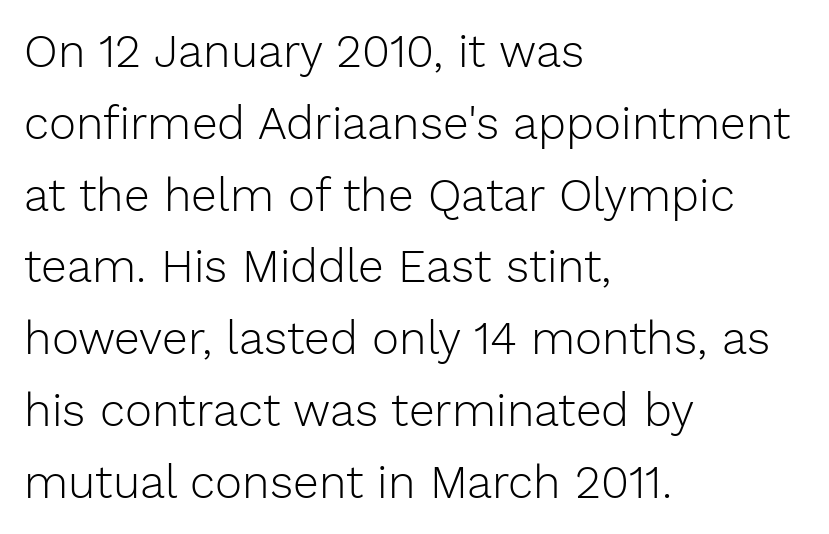
{"serif": "no", "italic": "no", "bold": "no", "weight": "light", "width": "normal", "stroke_contrast": "low", "x_height": "medium", "monospaced": "no", "underline": "no", "align": "left", "line_spacing": "normal", "line_spacing_ratio": 1.56, "letter_spacing": "normal", "letter_spacing_em": 0.0, "glyph_px": 46}
